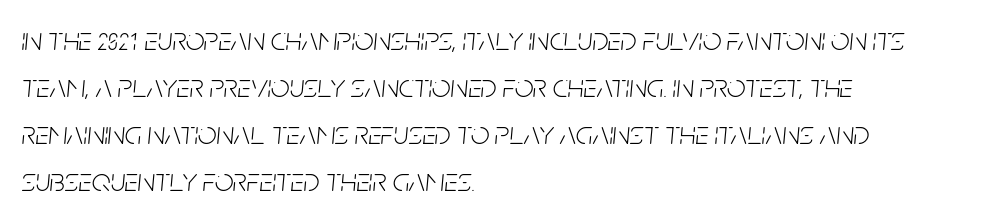
Q: Is the text bold? A: No.
Q: Is the text italic (slanted)? A: Yes, it leans right by about 5 degrees.
Q: Is the text underlined? A: No.
Q: How is the paragraph aligned? A: Left-aligned.
Q: Is the spacing between letters normal or unusually wide? A: Normal.
Q: Is the spacing between lines tight, normal or loose? A: Normal.
Q: Width (condensed, normal, or wide)? A: Condensed.
Q: Stroke contrast? A: Low.
Q: x-height? A: Large.
Q: Monospaced? A: No.
